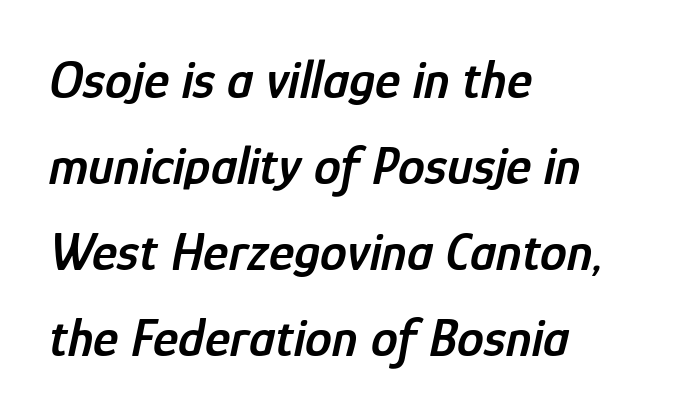
Q: Is the text bold? A: Semi-bold.
Q: Is the text italic (slanted)? A: Yes, it leans right by about 12 degrees.
Q: Is the text underlined? A: No.
Q: How is the paragraph aligned? A: Left-aligned.
Q: Is the spacing between letters normal or unusually wide? A: Normal.
Q: Is the spacing between lines tight, normal or loose? A: Normal.
Q: Width (condensed, normal, or wide)? A: Condensed.
Q: Stroke contrast? A: Low.
Q: x-height? A: Medium.
Q: Monospaced? A: No.
